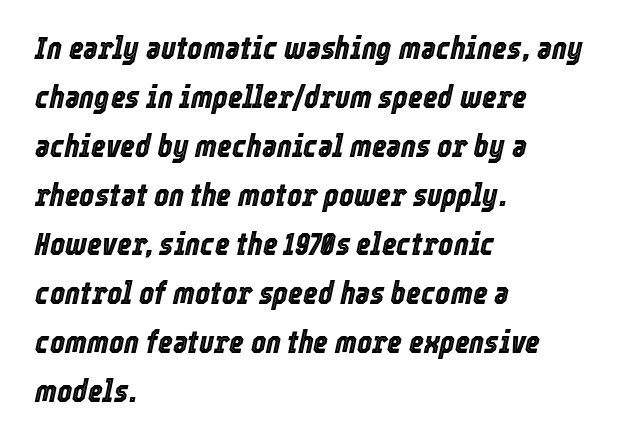
{"italic": "yes", "lean": "right", "slant_degrees": 12, "width": "condensed", "x_height": "medium", "monospaced": "no", "underline": "no", "align": "left", "line_spacing": "normal", "line_spacing_ratio": 1.53, "letter_spacing": "normal", "letter_spacing_em": 0.0, "glyph_px": 32}
